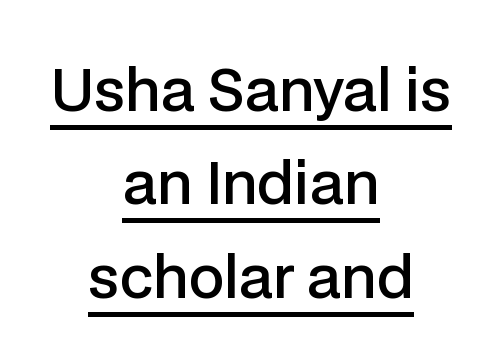
Letter spacing: default. A typesetter would label this face a sans. Looks like regular typesetting: each glyph gets only the width it needs. A somewhat darkened texture: the type is semibold rather than bold. The paragraph has two soft edges and a firm central axis. Evenly set lines give the paragraph a standard silhouette.
